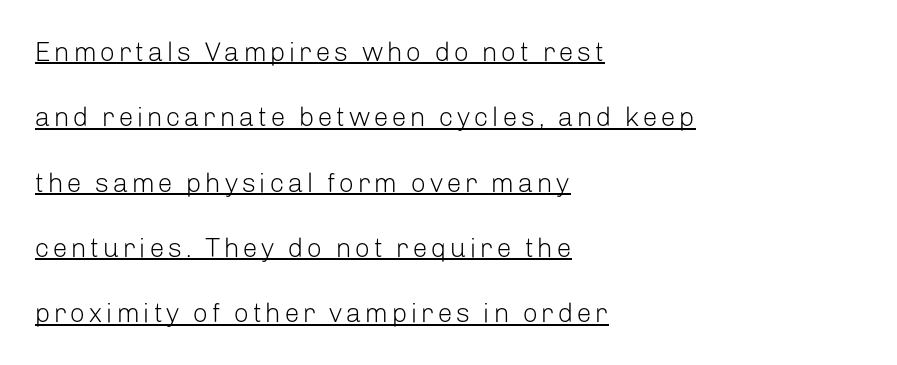
This rendering features underlined lettering. Each new line begins a long way beneath the previous one. Every stem runs plumb, perpendicular to the baseline. No extra ink here — the face is not bold.
